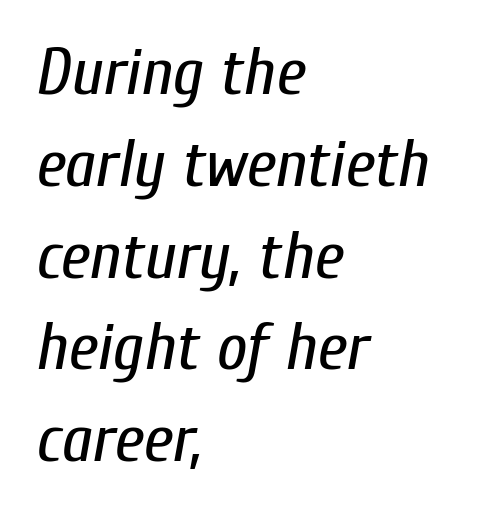
Between one letter and the next there's only the usual sliver of space. Each stroke keeps to a modest, everyday thickness or less. Spacing verdict: proportional, widths tailored to each character. The setting favours the left margin, as ordinary paragraphs usually do. Looking at the ascenders, they clearly lean.
